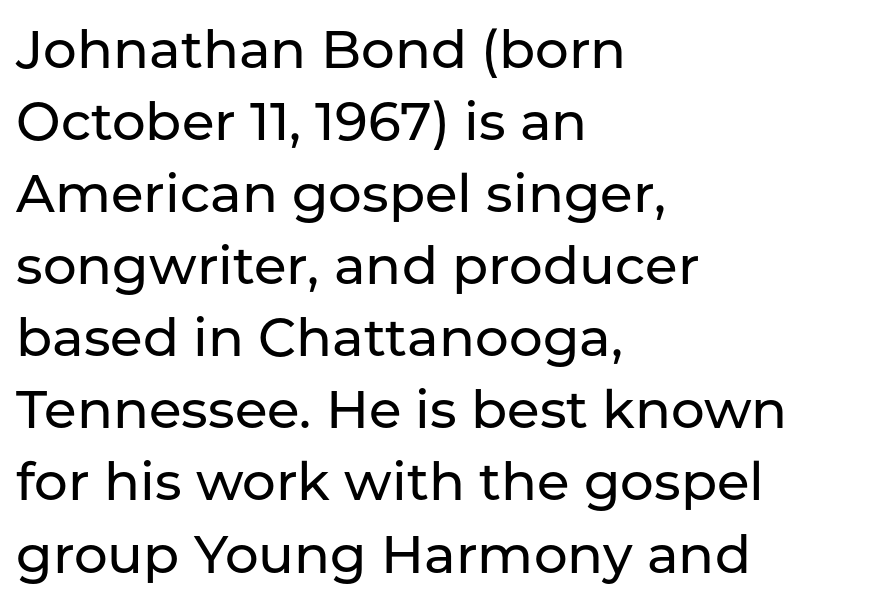
The foot of each line stays bare and open. A typesetter would call this proportional, since set widths differ per character. Does the leading feel generous? No, just average. Which margin do the lines hug? The left one — the right edge is uneven. The horizontal fit of the characters is conventional and even.
